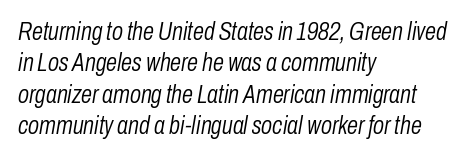
Teacher's note: observe the even left margin — that is flush-left alignment. The space directly below the letters is spotless. Caption: standard tracking, unaltered. The strokes carry an ordinary text weight at most.
